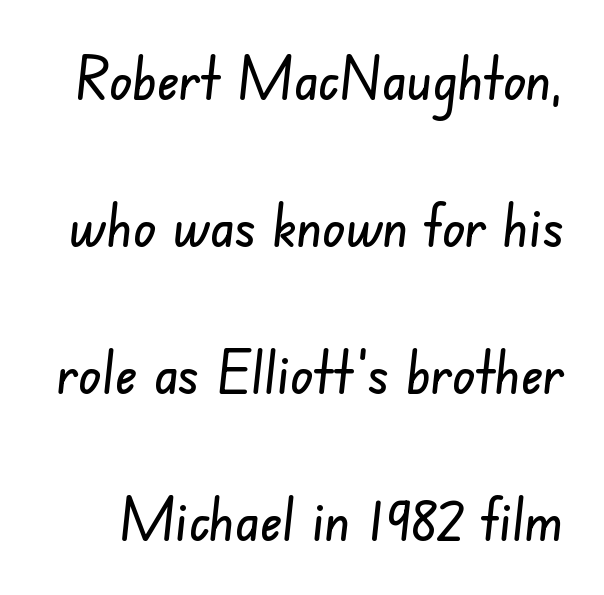
Q: Is the typeface a serif or a sans-serif typeface? A: Sans-serif.
Q: Is the text underlined? A: No.
Q: Is the spacing between letters normal or unusually wide? A: Normal.
Q: Is the spacing between lines tight, normal or loose? A: Loose.
Q: Width (condensed, normal, or wide)? A: Condensed.
Q: Stroke contrast? A: Low.
Q: x-height? A: Small.
Q: Monospaced? A: No.
